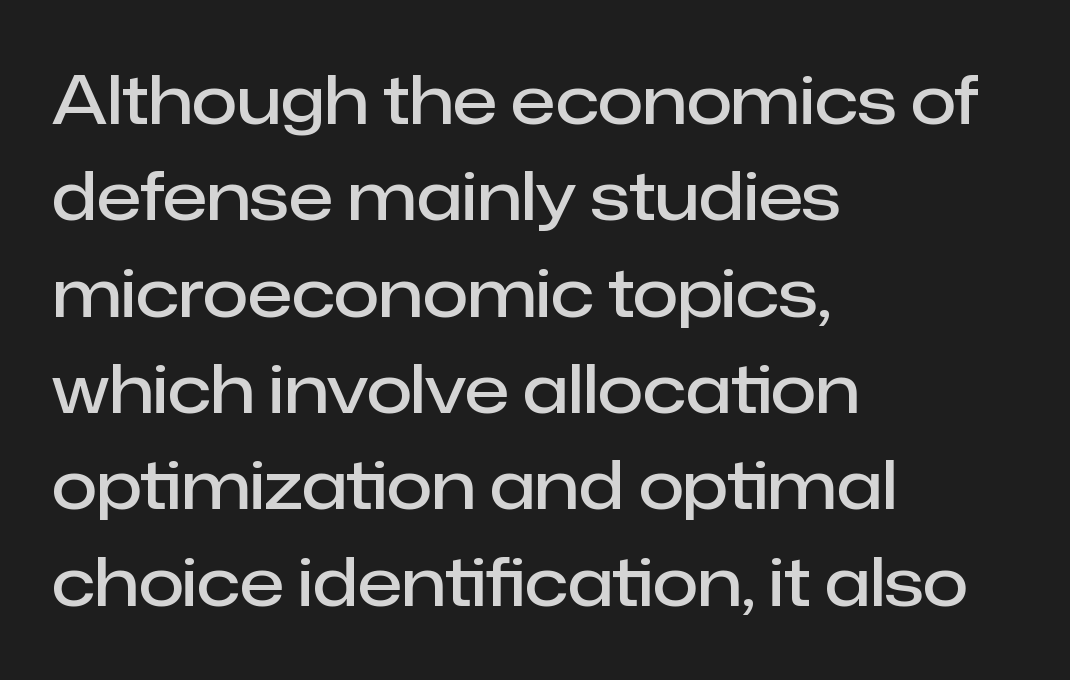
Q: Is the text bold? A: Semi-bold.
Q: Is the text italic (slanted)? A: No, it is upright.
Q: Is the typeface a serif or a sans-serif typeface? A: Sans-serif.
Q: Is the text underlined? A: No.
Q: How is the paragraph aligned? A: Left-aligned.
Q: Is the spacing between letters normal or unusually wide? A: Normal.
Q: Is the spacing between lines tight, normal or loose? A: Normal.
Q: Width (condensed, normal, or wide)? A: Normal.
Q: Stroke contrast? A: Low.
Q: x-height? A: Medium.
Q: Monospaced? A: No.
